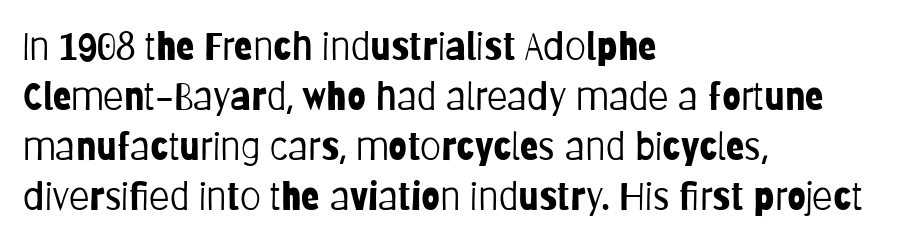
A typesetter would label this face a sans. The font sits on the lighter half of the weight spectrum, regular included. Has an underline been added? It has not. Character widths vary here, with narrow letters taking less room than wide ones. These lines sit exactly where default settings would place them.
